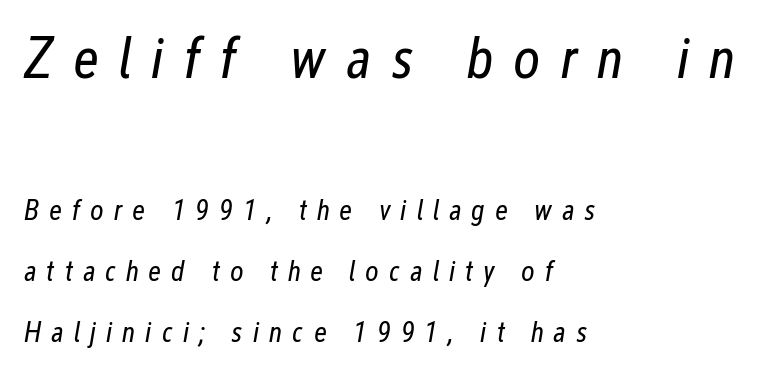
Horizontally, the lines are justified to the leading edge only. Emphasis-style slanted type is in use. This sample trades compactness for vertical openness between lines. You could not count columns in this text — the font is proportionally spaced. Is the lower block the larger one? No — the upper block carries the bigger type.
